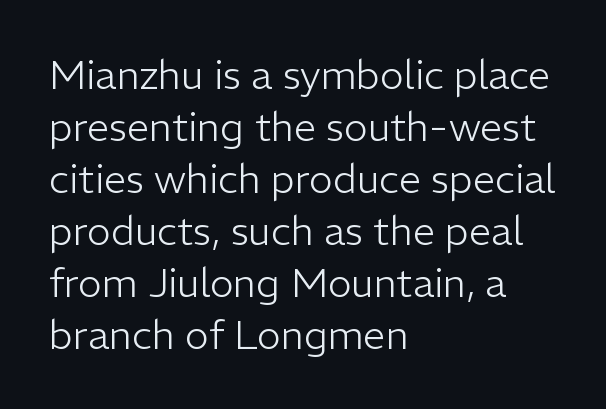
Q: Is the text bold? A: No.
Q: Is the text italic (slanted)? A: No, it is upright.
Q: Is the typeface a serif or a sans-serif typeface? A: Sans-serif.
Q: Is the text underlined? A: No.
Q: How is the paragraph aligned? A: Left-aligned.
Q: Is the spacing between letters normal or unusually wide? A: Normal.
Q: Is the spacing between lines tight, normal or loose? A: Normal.
Q: Width (condensed, normal, or wide)? A: Normal.
Q: Stroke contrast? A: Low.
Q: x-height? A: Medium.
Q: Monospaced? A: No.
